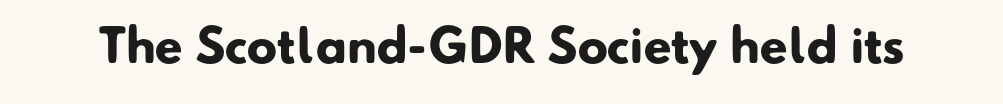
As a designer I'd log this as weight 700, bold. Grotesque or geometric, the face here clearly has no serifs. Rule under the text: the space is simply empty. You could not count columns in this text — the font is proportionally spaced.
